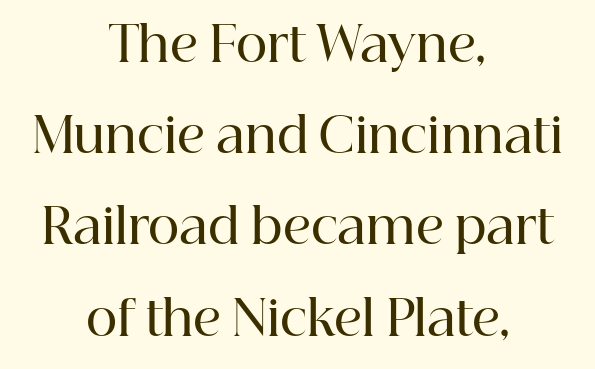
Q: Is the text bold? A: Semi-bold.
Q: Is the text italic (slanted)? A: No, it is upright.
Q: Is the typeface a serif or a sans-serif typeface? A: Serif.
Q: Is the text underlined? A: No.
Q: How is the paragraph aligned? A: Centered.
Q: Is the spacing between letters normal or unusually wide? A: Normal.
Q: Is the spacing between lines tight, normal or loose? A: Loose.
Q: Width (condensed, normal, or wide)? A: Normal.
Q: Stroke contrast? A: High.
Q: x-height? A: Medium.
Q: Monospaced? A: No.
